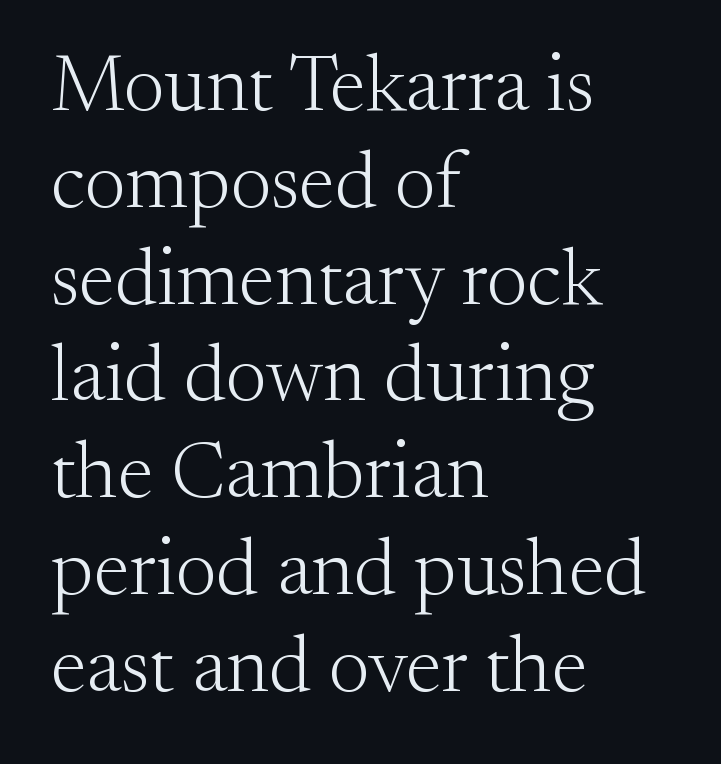
{"serif": "yes", "italic": "no", "bold": "no", "weight": "light", "width": "normal", "stroke_contrast": "medium", "x_height": "small", "monospaced": "no", "underline": "no", "align": "left", "line_spacing_ratio": 1.21, "letter_spacing": "normal", "letter_spacing_em": 0.0, "glyph_px": 80}
